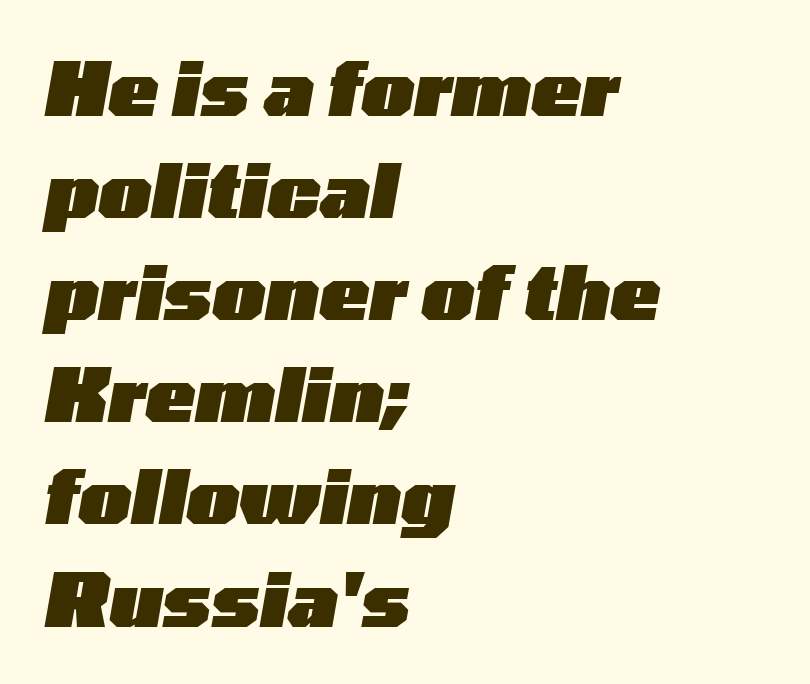
{"italic": "yes", "lean": "right", "slant_degrees": 10, "bold": "yes", "weight": "heavy", "width": "wide", "stroke_contrast": "low", "x_height": "medium", "monospaced": "no", "underline": "no", "align": "left", "line_spacing": "normal", "line_spacing_ratio": 1.38, "letter_spacing": "normal", "letter_spacing_em": 0.0, "glyph_px": 74}
